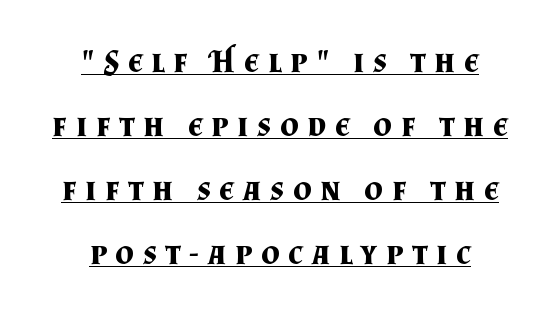
Q: Is the text bold? A: Yes.
Q: Is the text italic (slanted)? A: No, it is upright.
Q: Is the typeface a serif or a sans-serif typeface? A: Serif.
Q: Is the text underlined? A: Yes.
Q: How is the paragraph aligned? A: Centered.
Q: Is the spacing between letters normal or unusually wide? A: Unusually wide.
Q: Is the spacing between lines tight, normal or loose? A: Loose.
Q: Width (condensed, normal, or wide)? A: Normal.
Q: Stroke contrast? A: Medium.
Q: x-height? A: Small.
Q: Monospaced? A: No.
